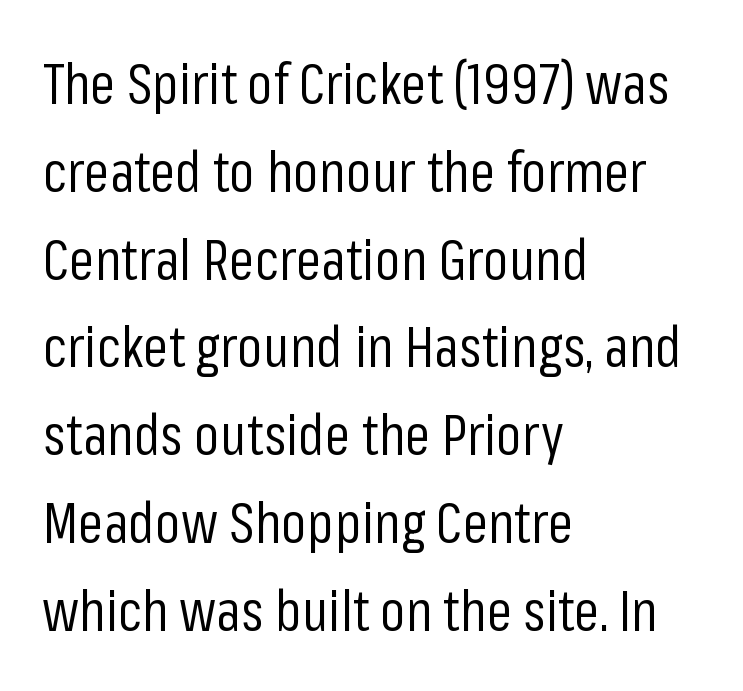
Teacher's note: observe the even left margin — that is flush-left alignment. Whoever set this chose a conventional vertical rhythm. The strokes are not fattened; the text isn't bold. The passage shown is not underscored anywhere. The letters sit at their default tracking, neither squeezed nor spread.
